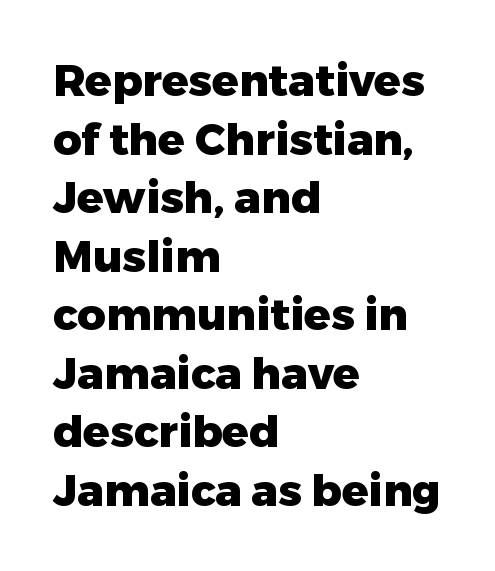
Q: Is the text bold? A: Yes.
Q: Is the text italic (slanted)? A: No, it is upright.
Q: Is the typeface a serif or a sans-serif typeface? A: Sans-serif.
Q: Is the text underlined? A: No.
Q: How is the paragraph aligned? A: Left-aligned.
Q: Is the spacing between letters normal or unusually wide? A: Normal.
Q: Is the spacing between lines tight, normal or loose? A: Normal.
Q: Width (condensed, normal, or wide)? A: Normal.
Q: Stroke contrast? A: Low.
Q: x-height? A: Medium.
Q: Monospaced? A: No.
